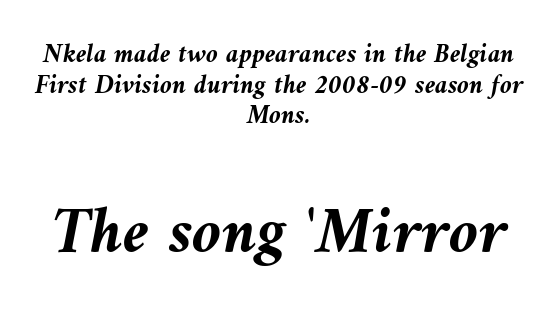
Is the type slanted? Yes — the strokes lean at a clear angle. This rendering features lettering with no underline. How are the letters spaced? Ordinarily, with no added tracking. Look at the glyph heights: the lower group is clearly the bigger setting. These lines carry a lot of weight — the face is fully bold. Short and long lines alike share a common midpoint.
